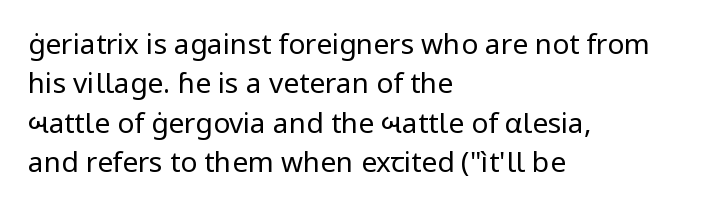
The image shows 28 px regular-weight sans-serif type, upright; set left-aligned, normal line spacing (1.41x), normal letter spacing, not underlined; low stroke contrast and a medium x-height.
